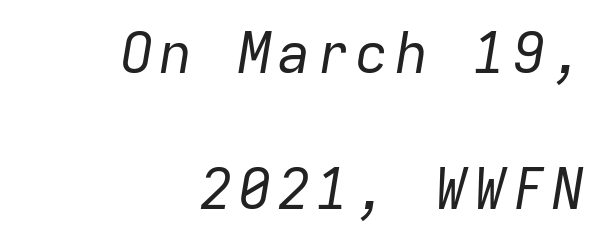
Q: Is the text bold? A: No.
Q: Is the text italic (slanted)? A: Yes, it leans right by about 9 degrees.
Q: Is the text underlined? A: No.
Q: How is the paragraph aligned? A: Right-aligned.
Q: Is the spacing between lines tight, normal or loose? A: Loose.
Q: Width (condensed, normal, or wide)? A: Normal.
Q: Stroke contrast? A: Low.
Q: x-height? A: Medium.
Q: Monospaced? A: Yes.
